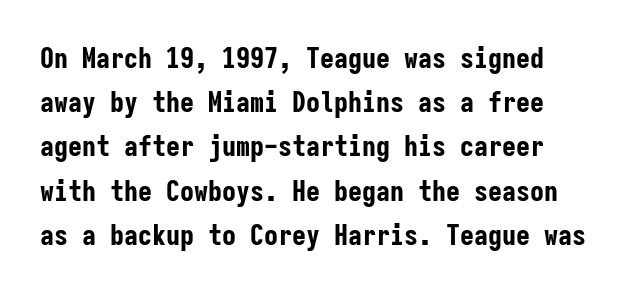
The image shows 28 px bold, condensed sans-serif type, upright, monospaced; set normal line spacing (1.58x), normal letter spacing, not underlined; low stroke contrast and a medium x-height.
